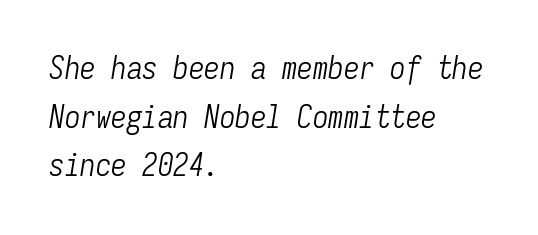
Is this a fixed-width face? Yes — each glyph sits in an identical cell. Nobody touched the tracking dial on this one. Slanted lettering throughout. Compared with a centered layout, this one pins lines to the left instead. What's the leading like? Ordinary, nothing unusual. A quiet, ordinary-to-light weight characterises the typeface.
